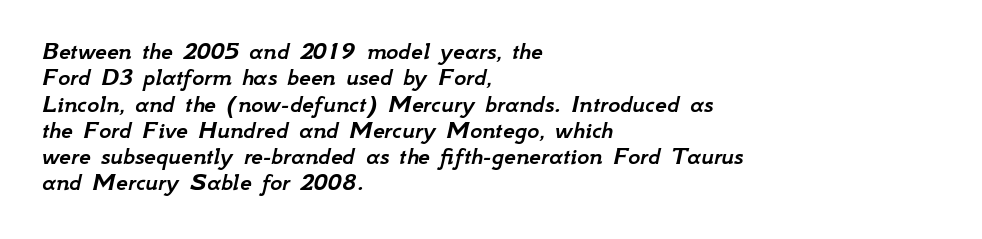
The image shows 26 px text type, italic (leaning right); set left-aligned, tight line spacing (1.01x), normal letter spacing, not underlined.
